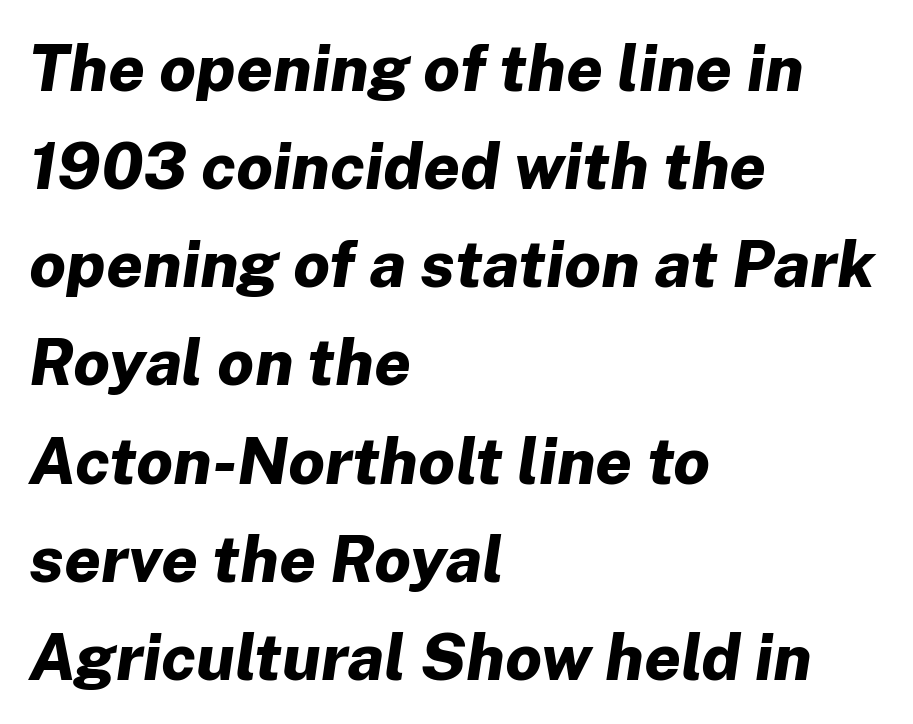
The vertical gap from one line to the next is medium. Each row of text sits above clean, open space. Spacing verdict: proportional, widths tailored to each character. Does extra space separate the letters? No, they use regular spacing.
